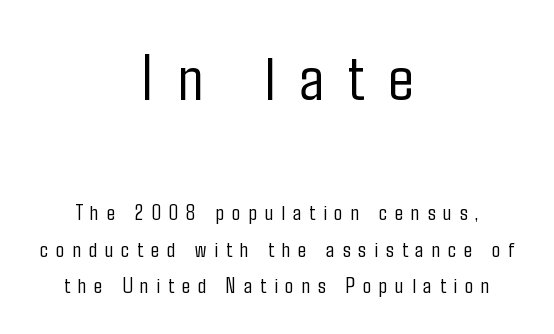
The image shows 66 px light, condensed sans-serif type, upright; set centered, normal line spacing (1.67x), unusually wide letter spacing (+0.36 em), not underlined; the first (top) block is 3.0x larger; low stroke contrast and a medium x-height.
